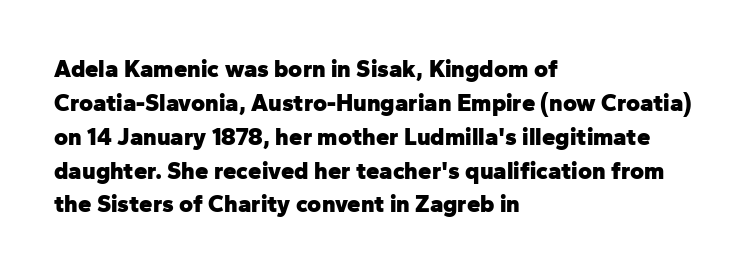
{"italic": "no", "bold": "yes", "underline": "no", "align": "left", "line_spacing": "normal", "line_spacing_ratio": 1.41, "letter_spacing": "normal", "letter_spacing_em": 0.0, "glyph_px": 24}
